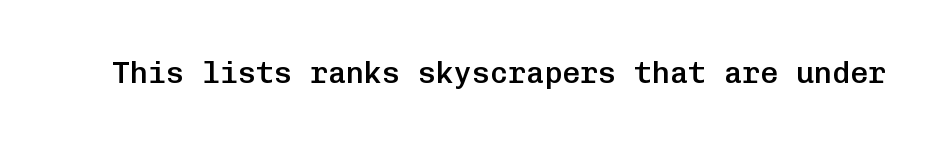
Q: Is the text bold? A: Semi-bold.
Q: Is the text italic (slanted)? A: No, it is upright.
Q: Is the typeface a serif or a sans-serif typeface? A: Sans-serif.
Q: Is the text underlined? A: No.
Q: Is the spacing between letters normal or unusually wide? A: Normal.
Q: Width (condensed, normal, or wide)? A: Normal.
Q: Stroke contrast? A: Low.
Q: x-height? A: Medium.
Q: Monospaced? A: Yes.
